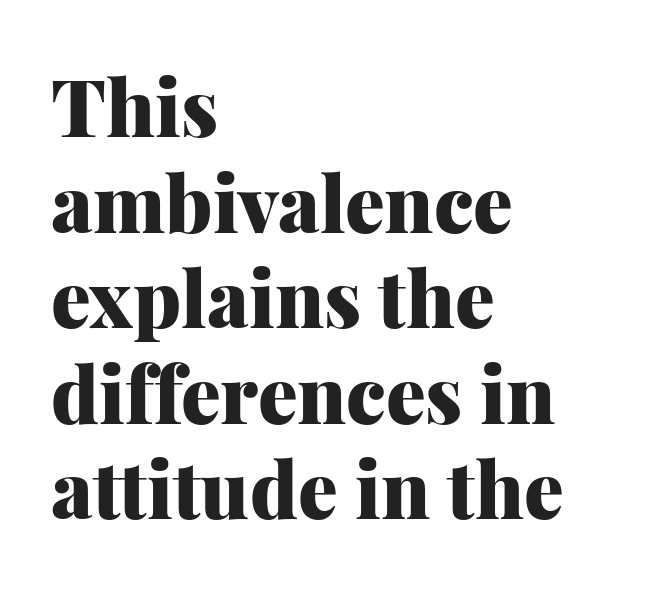
Posture: upright roman. Little horizontal feet cap the strokes, marking this as serif type. Descenders hang freely into open space. Think of a printed novel: that variable character pitch is what you see here. The characters look thick and weighty, a clear bold. Glyph-to-glyph distance matches everyday printed text.
